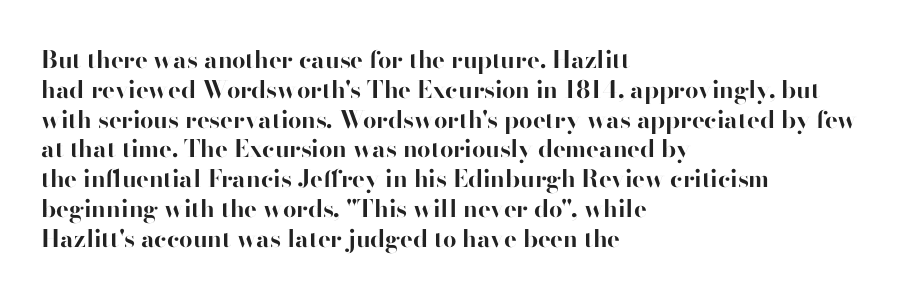
The image shows 24 px bold type, upright; set left-aligned, line spacing 1.24x, normal letter spacing, not underlined.
